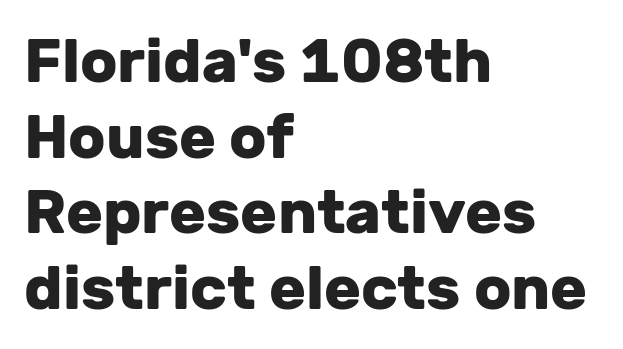
The image shows 61 px heavy sans-serif type, upright; set left-aligned, line spacing 1.24x, normal letter spacing, not underlined; low stroke contrast and a medium x-height.
